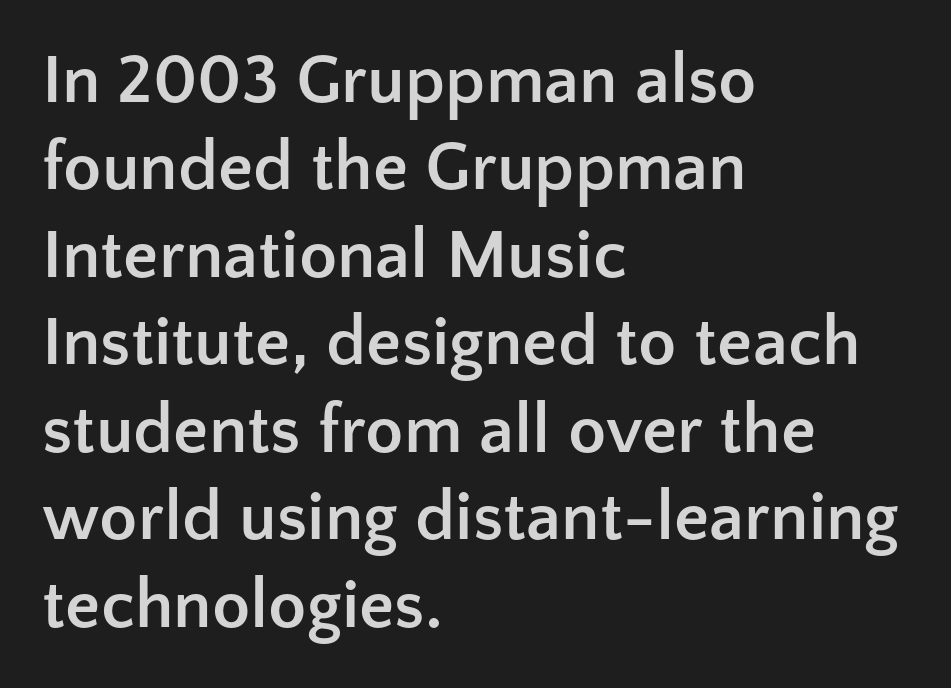
{"serif": "no", "italic": "no", "bold": "yes", "weight": "semibold", "width": "normal", "stroke_contrast": "low", "x_height": "medium", "monospaced": "no", "underline": "no", "align": "left", "line_spacing": "normal", "line_spacing_ratio": 1.25, "letter_spacing": "normal", "letter_spacing_em": 0.0, "glyph_px": 70}
